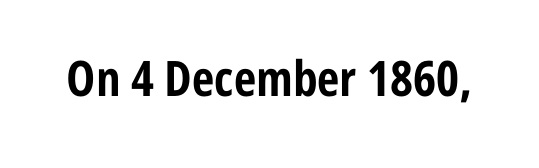
The image shows 49 px bold, condensed sans-serif type, upright; set normal letter spacing, not underlined; low stroke contrast and a medium x-height.
